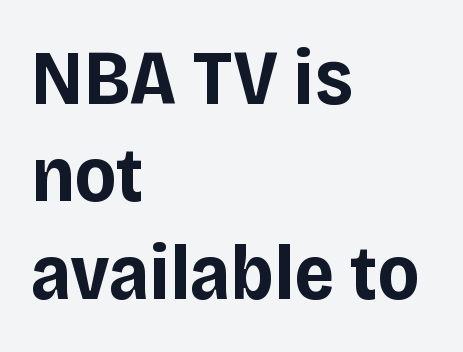
Q: Is the text bold? A: Yes.
Q: Is the text italic (slanted)? A: No, it is upright.
Q: Is the typeface a serif or a sans-serif typeface? A: Sans-serif.
Q: Is the text underlined? A: No.
Q: How is the paragraph aligned? A: Left-aligned.
Q: Is the spacing between letters normal or unusually wide? A: Normal.
Q: Is the spacing between lines tight, normal or loose? A: Normal.
Q: Width (condensed, normal, or wide)? A: Normal.
Q: Stroke contrast? A: Low.
Q: x-height? A: Large.
Q: Monospaced? A: No.
